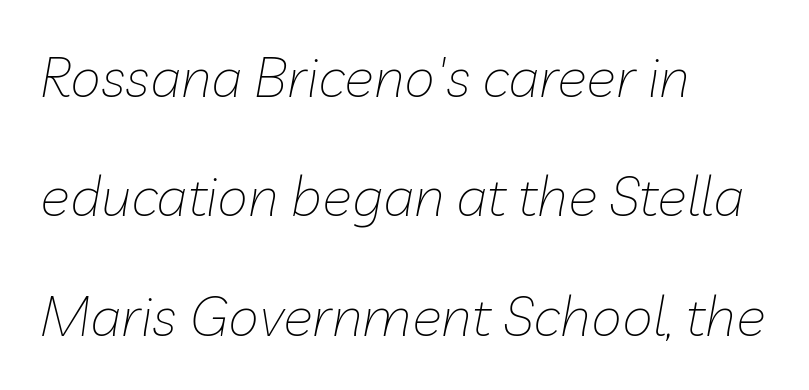
{"italic": "yes", "lean": "right", "slant_degrees": 10, "bold": "no", "weight": "thin", "width": "normal", "stroke_contrast": "low", "x_height": "medium", "monospaced": "no", "underline": "no", "align": "left", "line_spacing": "loose", "line_spacing_ratio": 2.13, "letter_spacing": "normal", "letter_spacing_em": 0.0, "glyph_px": 56}
